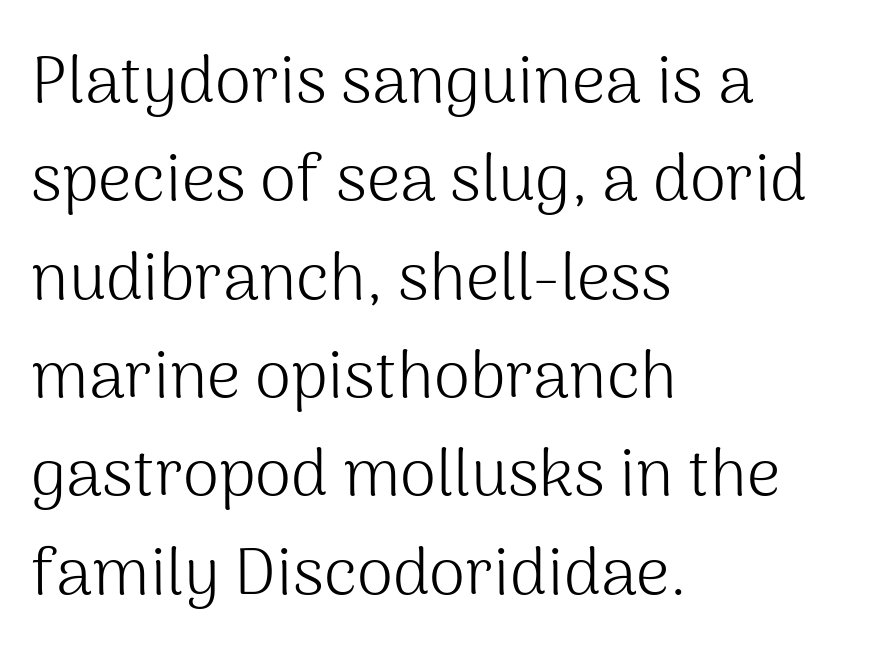
The face looks like a standard text weight, possibly lighter. These lines sit exactly where default settings would place them. Note the varied advance widths — an 'i' is clearly narrower than an 'm'. In terms of letterform style, serifs are entirely absent. The baseline area is clear.
